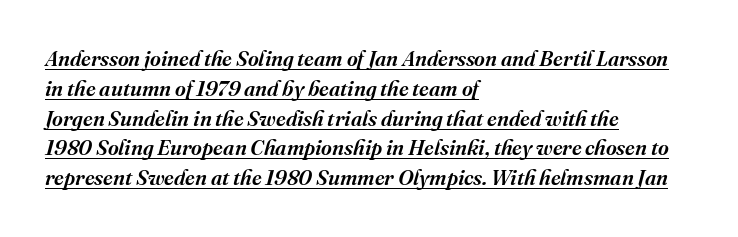
The image shows 21 px text type, italic (leaning right); set left-aligned, normal line spacing (1.42x), normal letter spacing, underlined.
